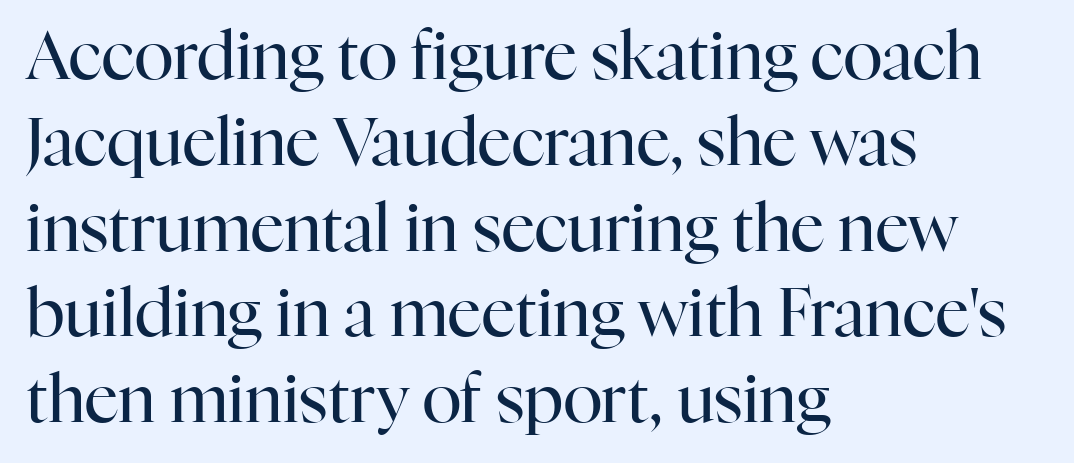
The image shows 66 px regular-weight serif type, upright; set left-aligned, normal line spacing (1.3x), normal letter spacing, not underlined; high stroke contrast and a medium x-height.
